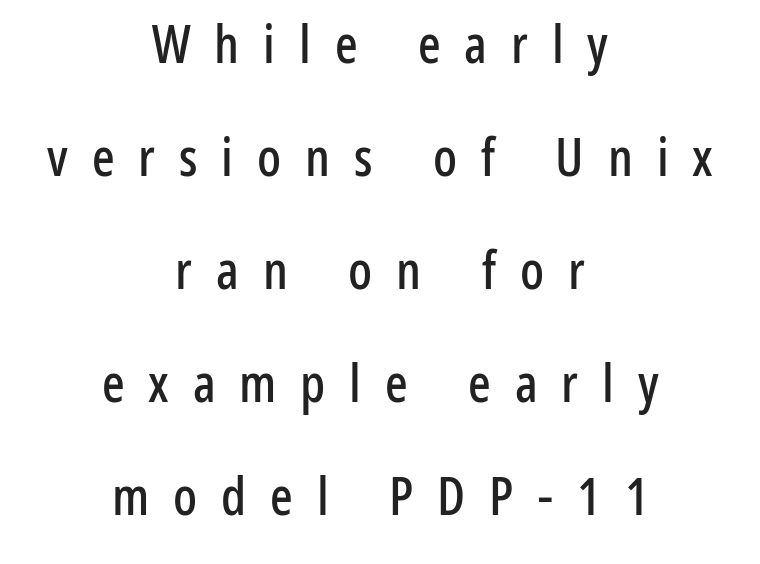
The image shows 53 px condensed sans-serif type, upright; set centered, loose line spacing (2.13x), unusually wide letter spacing (+0.45 em), not underlined; low stroke contrast and a medium x-height.
